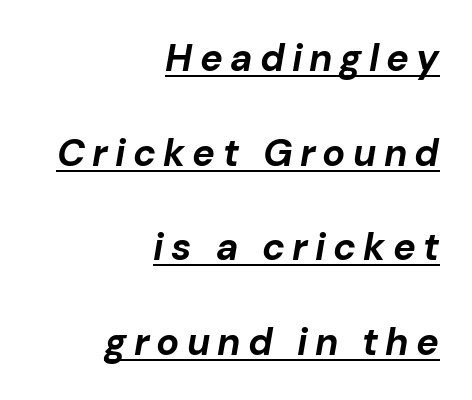
The image shows 38 px bold type, italic (leaning right); set right-aligned, loose line spacing (2.49x), underlined; low stroke contrast and a medium x-height.
